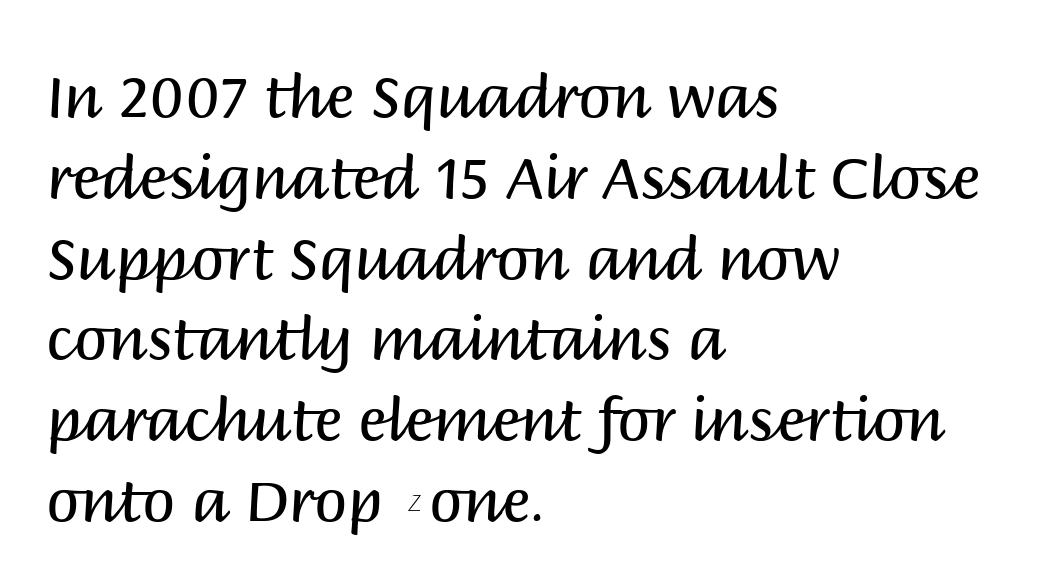
A bare baseline throughout the passage. This sample has the flowing, uneven cadence of proportional lettering. Nothing heavy about these letters — not bold at all. These lines are set flush left with a ragged right edge. Tracking value appears to be zero — textbook default spacing.
